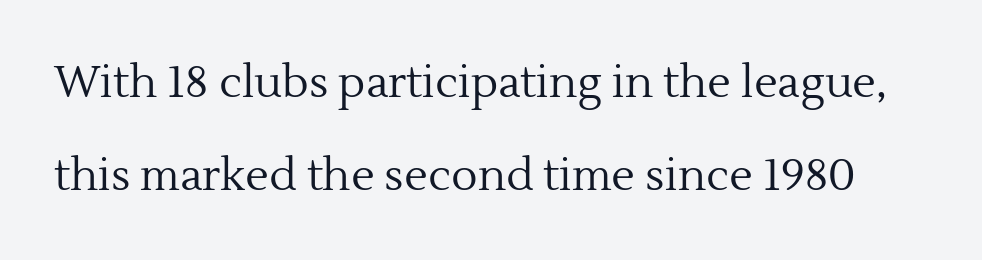
{"serif": "yes", "italic": "no", "bold": "no", "weight": "regular", "width": "normal", "x_height": "medium", "monospaced": "no", "underline": "no", "line_spacing": "loose", "line_spacing_ratio": 2.12, "letter_spacing": "normal", "letter_spacing_em": 0.0, "glyph_px": 44}
